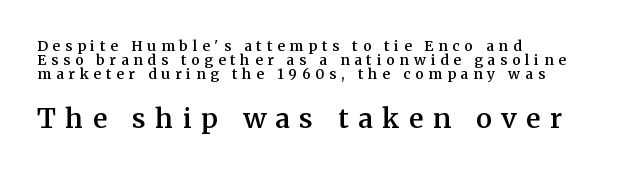
The image shows 27 px text type, upright; set left-aligned, tight line spacing (1.0x), unusually wide letter spacing (+0.35 em), not underlined; the second (bottom) block is 1.93x larger.
